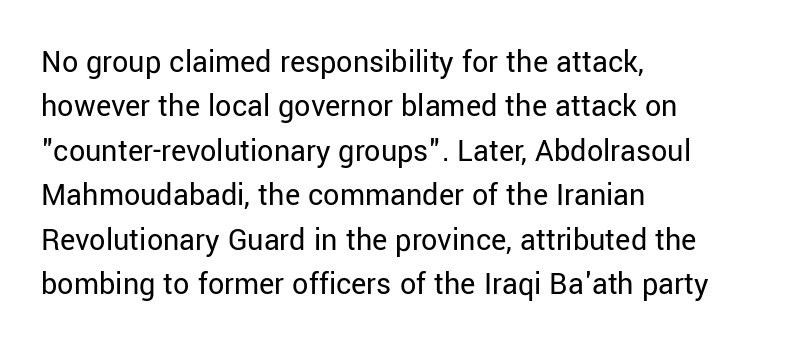
{"serif": "no", "italic": "no", "bold": "no", "weight": "regular", "width": "normal", "stroke_contrast": "low", "x_height": "medium", "monospaced": "no", "underline": "no", "align": "left", "line_spacing": "normal", "line_spacing_ratio": 1.39, "letter_spacing": "normal", "letter_spacing_em": 0.0, "glyph_px": 32}
